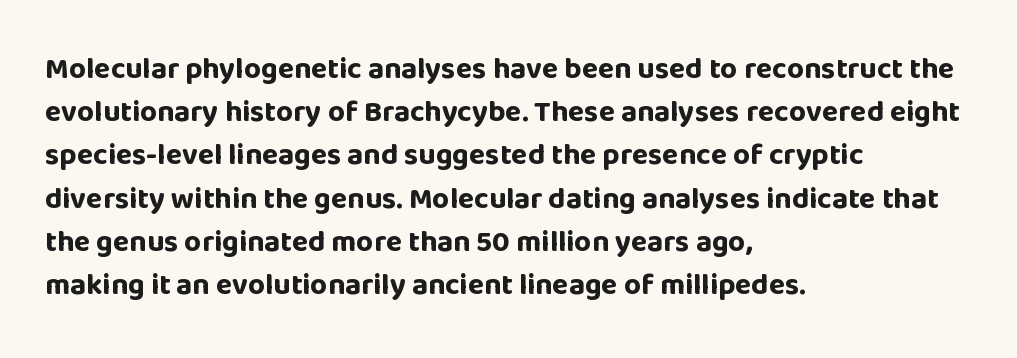
{"serif": "no", "italic": "no", "bold": "yes", "weight": "bold", "width": "normal", "stroke_contrast": "low", "x_height": "large", "monospaced": "no", "underline": "no", "align": "left", "line_spacing": "normal", "line_spacing_ratio": 1.44, "letter_spacing": "normal", "letter_spacing_em": 0.0, "glyph_px": 30}
